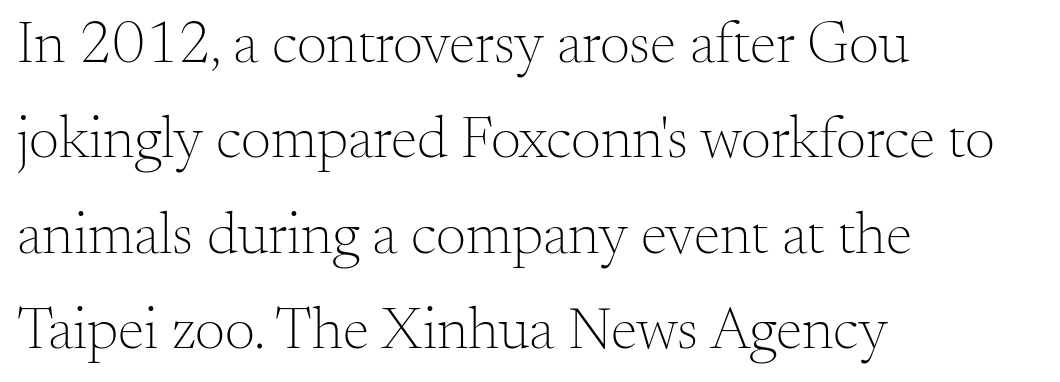
This sample uses an upright cut, with every glyph sitting square on the baseline. Horizontal bands of white between lines are of average thickness. This reads as an unemphasized weight, regular at the heaviest. Beneath every word, the page is bare. Varying glyph widths throughout — classic text-font behaviour.
